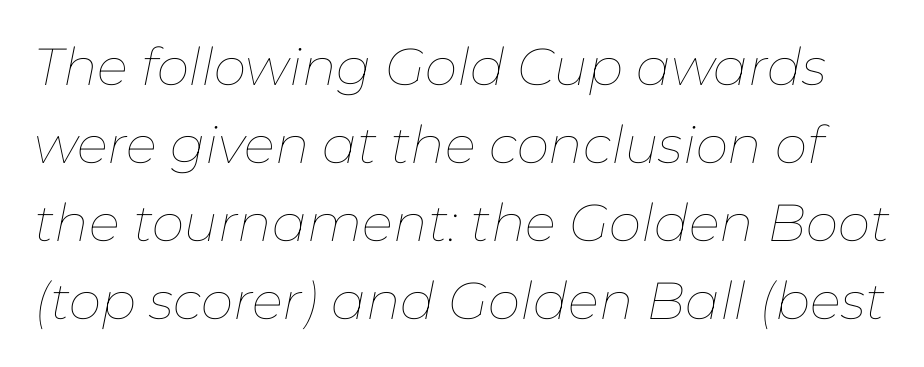
Q: Is the text bold? A: No.
Q: Is the text italic (slanted)? A: Yes, it leans right by about 11 degrees.
Q: Is the text underlined? A: No.
Q: Is the spacing between letters normal or unusually wide? A: Normal.
Q: Is the spacing between lines tight, normal or loose? A: Normal.
Q: Width (condensed, normal, or wide)? A: Normal.
Q: Stroke contrast? A: Low.
Q: x-height? A: Medium.
Q: Monospaced? A: No.
